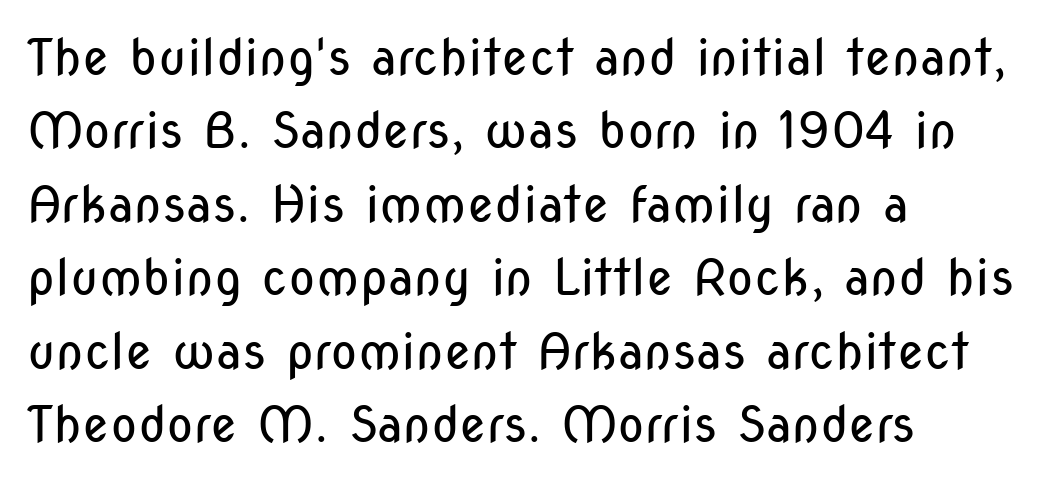
Q: Is the text bold? A: No.
Q: Is the text italic (slanted)? A: No, it is upright.
Q: Is the typeface a serif or a sans-serif typeface? A: Sans-serif.
Q: Is the text underlined? A: No.
Q: How is the paragraph aligned? A: Left-aligned.
Q: Is the spacing between letters normal or unusually wide? A: Normal.
Q: Is the spacing between lines tight, normal or loose? A: Normal.
Q: Width (condensed, normal, or wide)? A: Condensed.
Q: Stroke contrast? A: Low.
Q: x-height? A: Medium.
Q: Monospaced? A: No.
